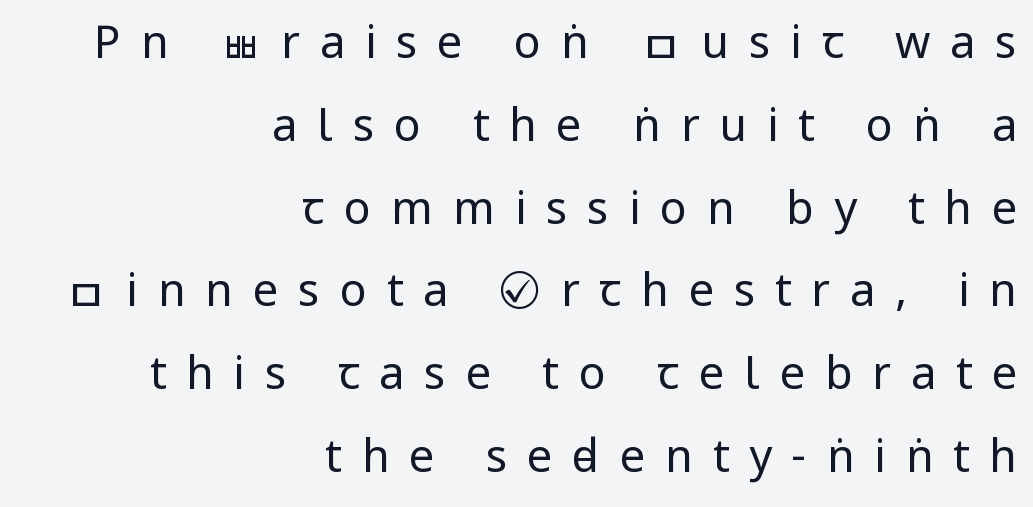
Q: Is the text bold? A: No.
Q: Is the text italic (slanted)? A: No, it is upright.
Q: Is the typeface a serif or a sans-serif typeface? A: Sans-serif.
Q: Is the text underlined? A: No.
Q: How is the paragraph aligned? A: Right-aligned.
Q: Is the spacing between letters normal or unusually wide? A: Unusually wide.
Q: Width (condensed, normal, or wide)? A: Condensed.
Q: Stroke contrast? A: Low.
Q: x-height? A: Large.
Q: Monospaced? A: No.
